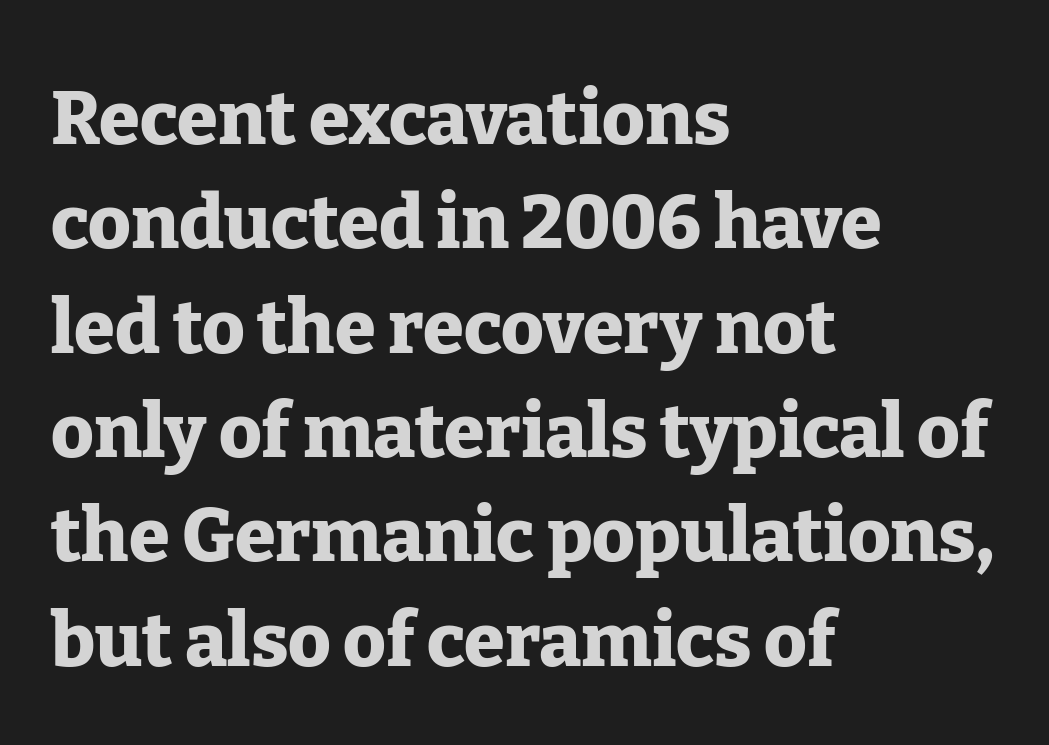
The image shows 74 px heavy serif type, upright; set left-aligned, normal line spacing (1.41x), normal letter spacing, not underlined; low stroke contrast and a medium x-height.
